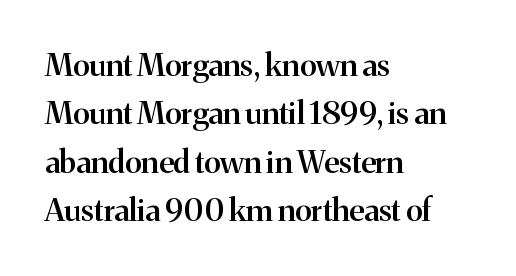
The font is running at a semibold setting, under full bold. Character widths vary here, with narrow letters taking less room than wide ones. Is there much room between lines? A standard amount, neither cramped nor airy. Visually the block forms a straight wall on the left and a jagged coastline on the right. Does the lettering tilt? It doesn't — this is upright. The words here are not underlined.
